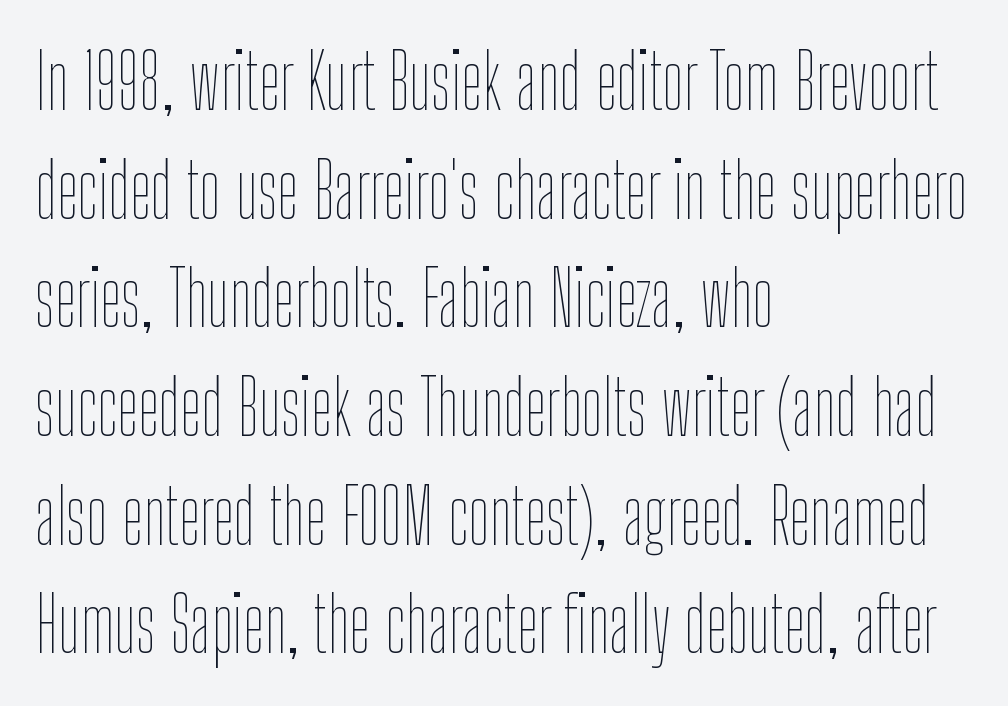
{"italic": "no", "bold": "no", "weight": "thin", "width": "condensed", "stroke_contrast": "low", "x_height": "medium", "monospaced": "no", "underline": "no", "align": "left", "line_spacing": "normal", "line_spacing_ratio": 1.43, "letter_spacing": "normal", "letter_spacing_em": 0.0, "glyph_px": 76}
